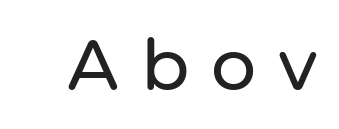
{"serif": "no", "italic": "no", "width": "normal", "stroke_contrast": "low", "x_height": "medium", "monospaced": "no", "underline": "no", "letter_spacing": "wide", "letter_spacing_em": 0.31, "glyph_px": 71}
